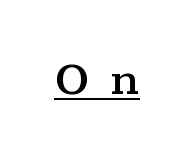
The image shows 46 px wide serif type, upright; set unusually wide letter spacing (+0.48 em), underlined; medium stroke contrast and a medium x-height.
